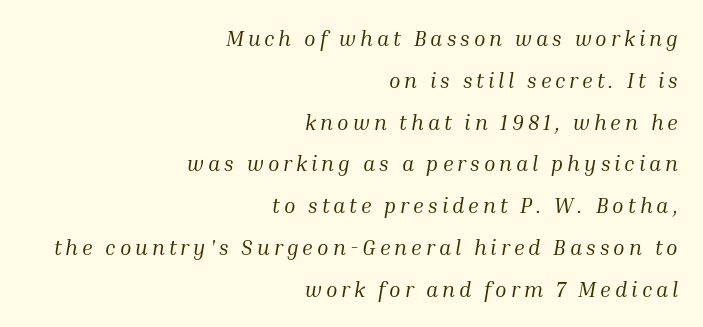
Teacher's note: observe the even right margin — that is flush-right alignment. The space directly below the letters is spotless. Is there much room between lines? Yes — plenty of vertical air separates them. Is the type heavy? It reads as light-to-regular instead.
